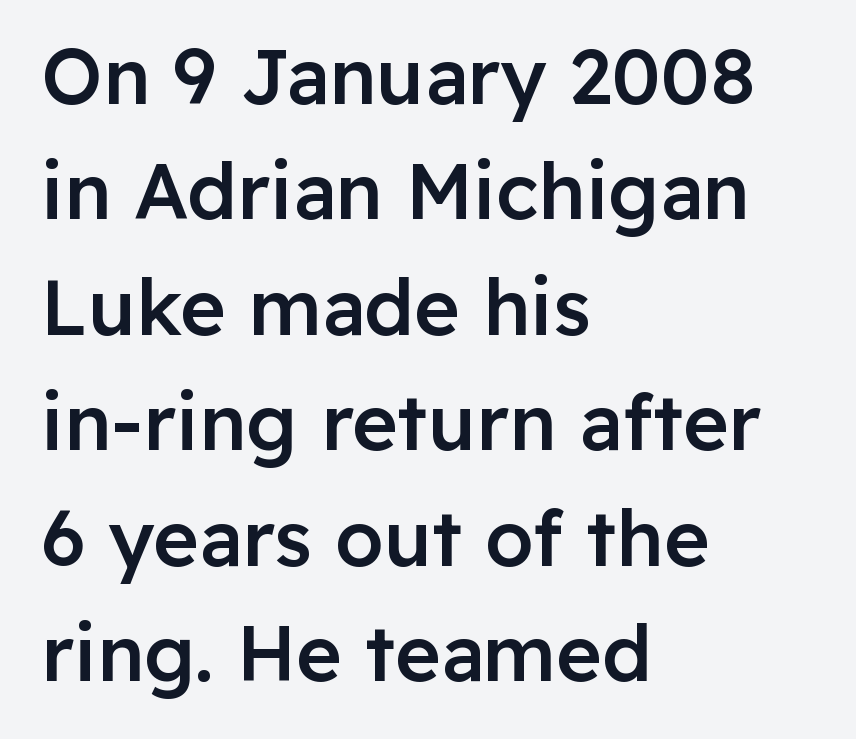
Q: Is the text bold? A: Semi-bold.
Q: Is the text italic (slanted)? A: No, it is upright.
Q: Is the typeface a serif or a sans-serif typeface? A: Sans-serif.
Q: Is the text underlined? A: No.
Q: How is the paragraph aligned? A: Left-aligned.
Q: Is the spacing between letters normal or unusually wide? A: Normal.
Q: Is the spacing between lines tight, normal or loose? A: Normal.
Q: Width (condensed, normal, or wide)? A: Normal.
Q: Stroke contrast? A: Low.
Q: x-height? A: Medium.
Q: Monospaced? A: No.
